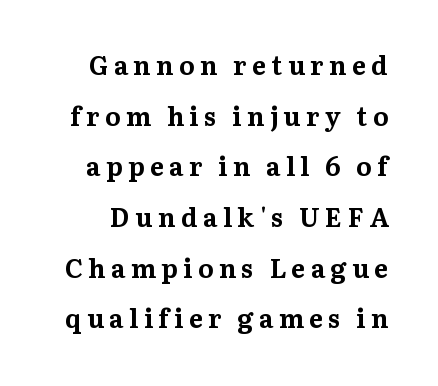
The image shows 26 px bold type, upright; set loose line spacing (1.95x), unusually wide letter spacing (+0.21 em), not underlined.
